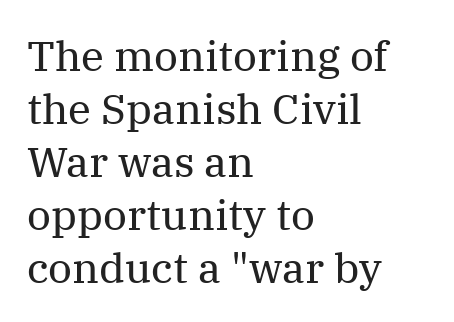
{"serif": "yes", "italic": "no", "bold": "no", "weight": "regular", "width": "normal", "stroke_contrast": "medium", "x_height": "medium", "monospaced": "no", "underline": "no", "align": "left", "line_spacing": "normal", "line_spacing_ratio": 1.26, "letter_spacing": "normal", "letter_spacing_em": 0.0, "glyph_px": 42}
